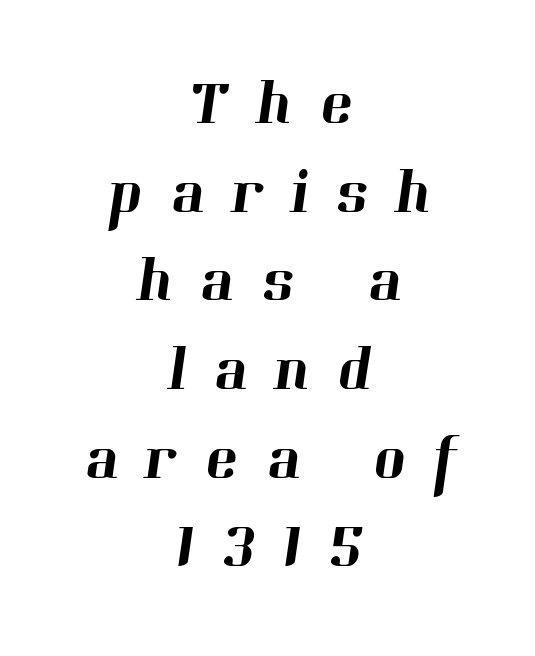
{"serif": "yes", "width": "normal", "stroke_contrast": "high", "x_height": "medium", "monospaced": "no", "underline": "no", "align": "center", "line_spacing": "normal", "line_spacing_ratio": 1.43, "letter_spacing": "wide", "letter_spacing_em": 0.44, "glyph_px": 62}
